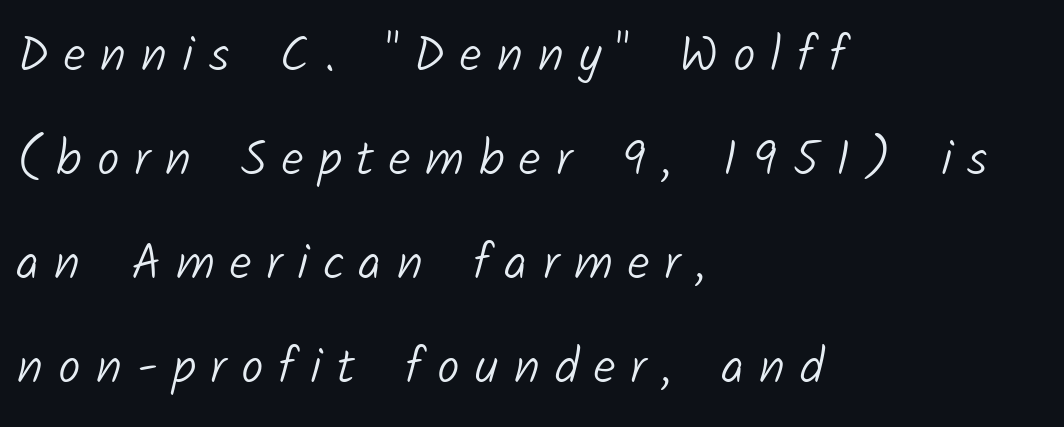
{"serif": "no", "bold": "no", "weight": "light", "width": "normal", "stroke_contrast": "low", "x_height": "medium", "monospaced": "no", "underline": "no", "align": "left", "line_spacing": "loose", "line_spacing_ratio": 2.08, "letter_spacing": "wide", "letter_spacing_em": 0.3, "glyph_px": 50}
